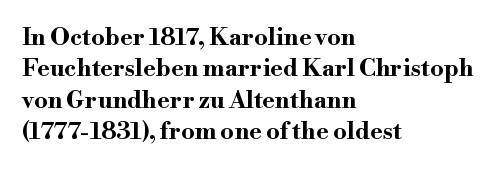
{"italic": "no", "bold": "yes", "underline": "no", "align": "left", "line_spacing": "normal", "line_spacing_ratio": 1.31, "letter_spacing": "normal", "letter_spacing_em": 0.0, "glyph_px": 24}
